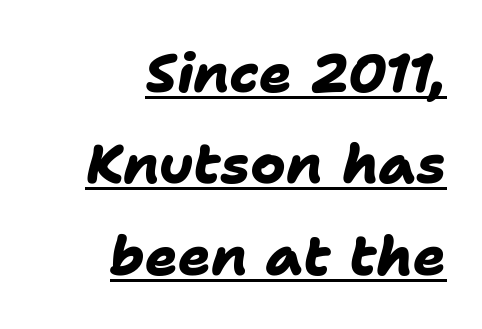
Q: Is the text bold? A: Yes.
Q: Is the typeface a serif or a sans-serif typeface? A: Sans-serif.
Q: Is the text underlined? A: Yes.
Q: How is the paragraph aligned? A: Right-aligned.
Q: Is the spacing between letters normal or unusually wide? A: Normal.
Q: Is the spacing between lines tight, normal or loose? A: Normal.
Q: Width (condensed, normal, or wide)? A: Normal.
Q: Stroke contrast? A: Low.
Q: x-height? A: Medium.
Q: Monospaced? A: No.
